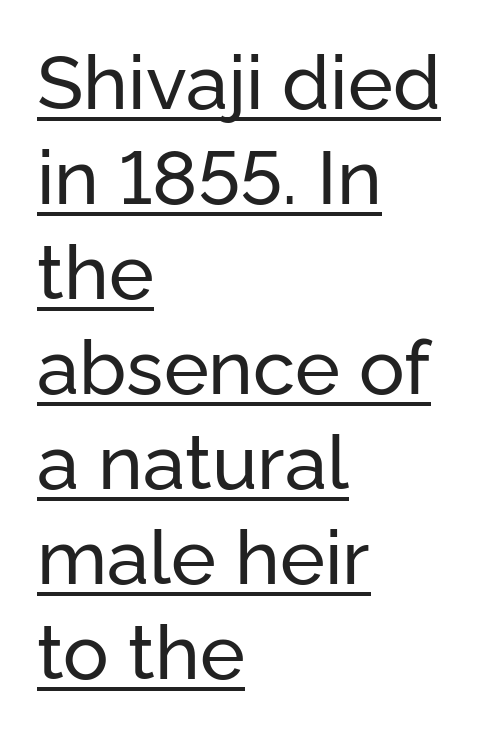
{"serif": "no", "italic": "no", "width": "normal", "stroke_contrast": "low", "x_height": "medium", "monospaced": "no", "underline": "yes", "align": "left", "line_spacing": "normal", "line_spacing_ratio": 1.25, "letter_spacing": "normal", "letter_spacing_em": 0.0, "glyph_px": 76}
